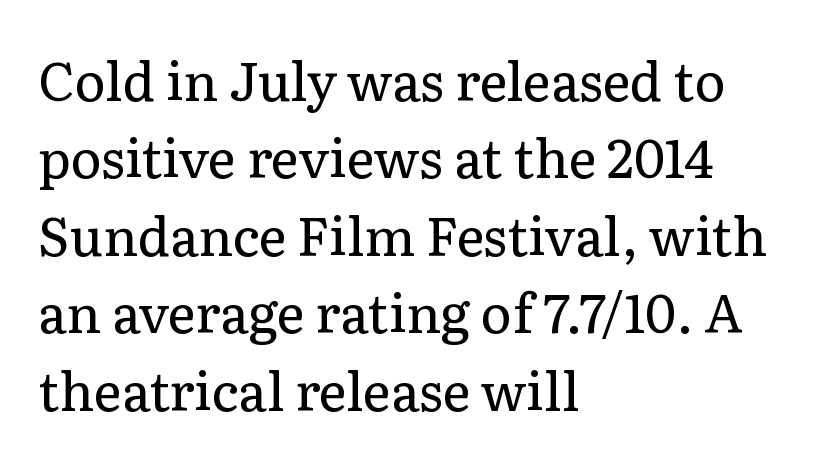
Q: Is the text bold? A: No.
Q: Is the text italic (slanted)? A: No, it is upright.
Q: Is the typeface a serif or a sans-serif typeface? A: Serif.
Q: Is the text underlined? A: No.
Q: How is the paragraph aligned? A: Left-aligned.
Q: Is the spacing between letters normal or unusually wide? A: Normal.
Q: Is the spacing between lines tight, normal or loose? A: Normal.
Q: Width (condensed, normal, or wide)? A: Normal.
Q: Stroke contrast? A: Low.
Q: x-height? A: Medium.
Q: Monospaced? A: No.
